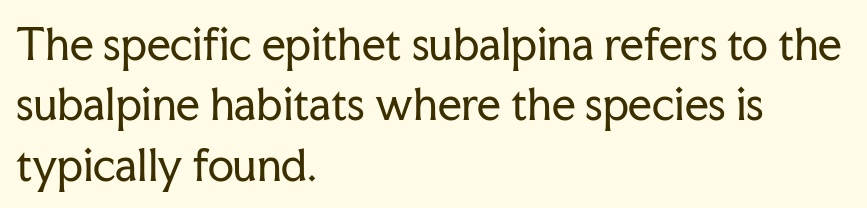
The image shows 42 px regular-weight serif type, upright; set left-aligned, normal line spacing (1.44x), normal letter spacing, not underlined; low stroke contrast and a medium x-height.
